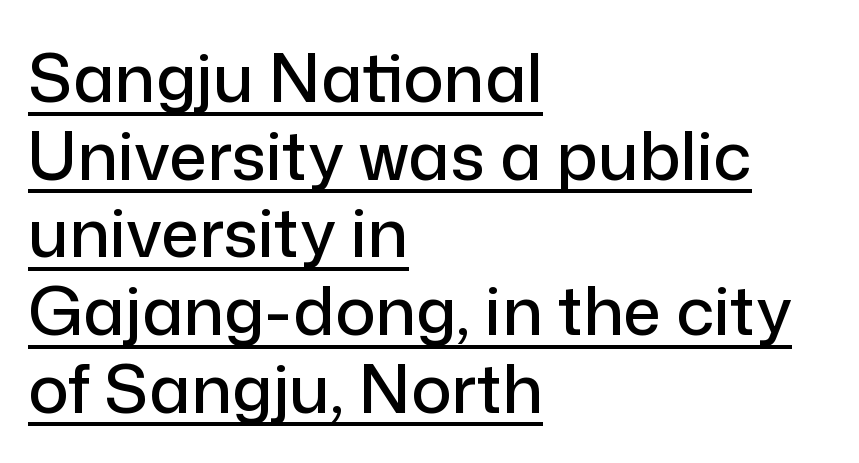
{"serif": "no", "italic": "no", "width": "normal", "stroke_contrast": "low", "x_height": "medium", "monospaced": "no", "underline": "yes", "align": "left", "line_spacing_ratio": 1.16, "letter_spacing": "normal", "letter_spacing_em": 0.0, "glyph_px": 67}
